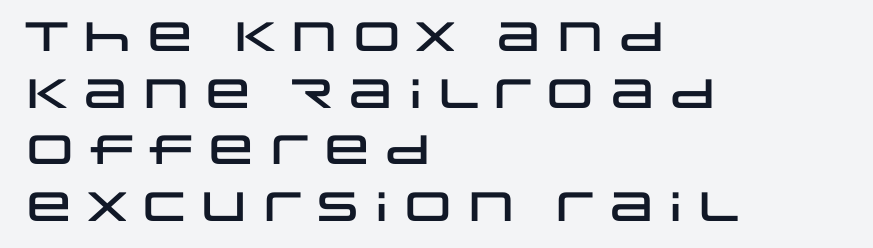
The image shows 41 px wide sans-serif type, upright; set left-aligned, normal line spacing (1.38x), normal letter spacing, not underlined; low stroke contrast and a large x-height.
